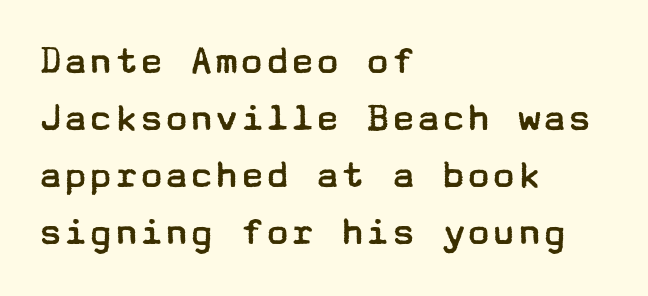
The image shows 42 px regular-weight, wide sans-serif type, upright; set left-aligned, normal line spacing (1.36x), normal letter spacing, not underlined; low stroke contrast and a medium x-height.
